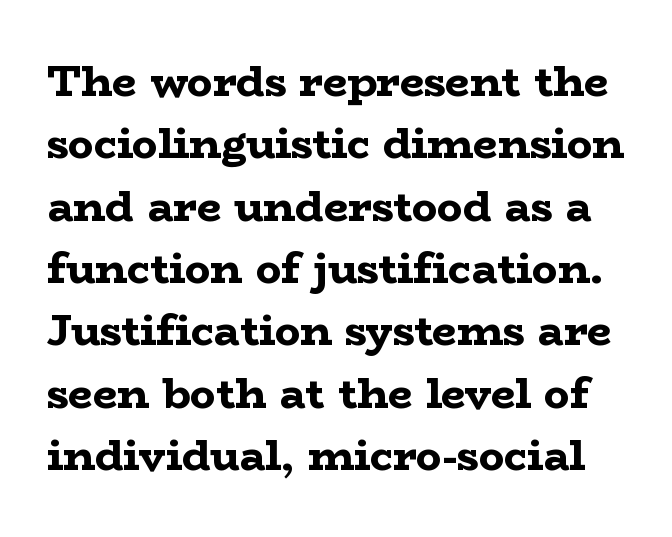
Q: Is the text bold? A: Yes.
Q: Is the text italic (slanted)? A: No, it is upright.
Q: Is the typeface a serif or a sans-serif typeface? A: Serif.
Q: Is the text underlined? A: No.
Q: Is the spacing between letters normal or unusually wide? A: Normal.
Q: Is the spacing between lines tight, normal or loose? A: Normal.
Q: Width (condensed, normal, or wide)? A: Wide.
Q: Stroke contrast? A: Low.
Q: x-height? A: Medium.
Q: Monospaced? A: No.
